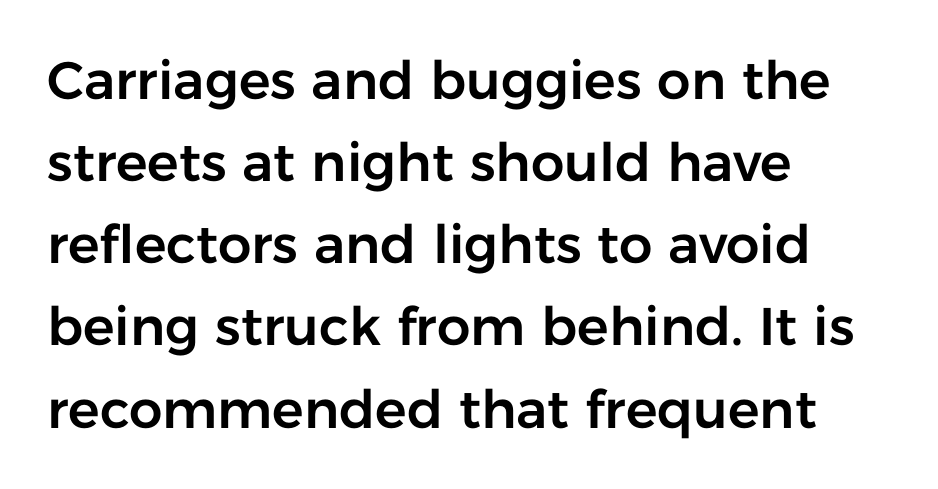
The image shows 53 px sans-serif type, upright; set left-aligned, normal line spacing (1.55x), normal letter spacing, not underlined; low stroke contrast and a medium x-height.
